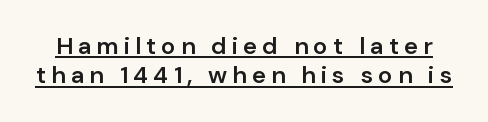
You can tell it's not italic because the verticals are truly vertical. A typesetter would call this heavily tracked-out type. Glance below the letters and you will spot a drawn line. Its strokes are somewhat broadened, the hallmark of semibold type.
